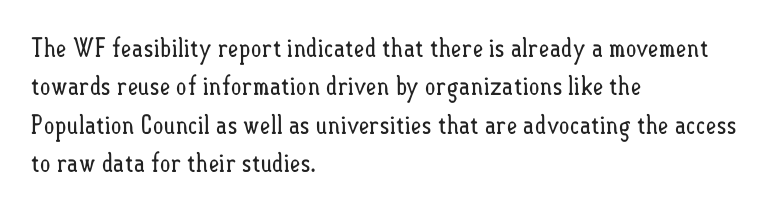
The image shows 26 px text type, upright; set left-aligned, normal line spacing (1.48x), normal letter spacing, not underlined.
